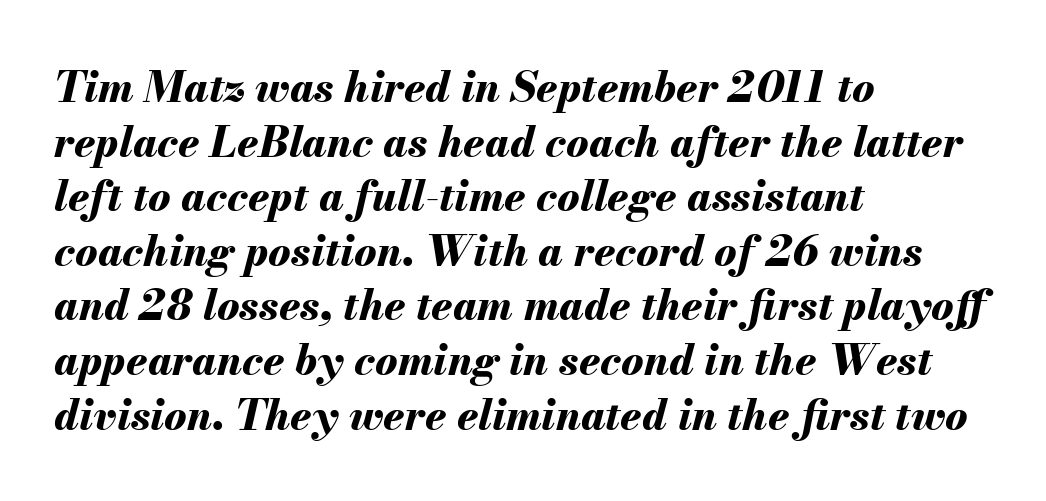
The image shows 42 px bold type, italic (leaning right); set left-aligned, normal line spacing (1.3x), normal letter spacing, not underlined; medium stroke contrast and a small x-height.
